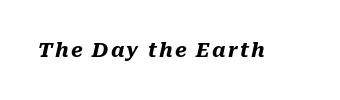
{"italic": "yes", "lean": "right", "slant_degrees": 10, "bold": "yes", "underline": "no", "glyph_px": 20}
